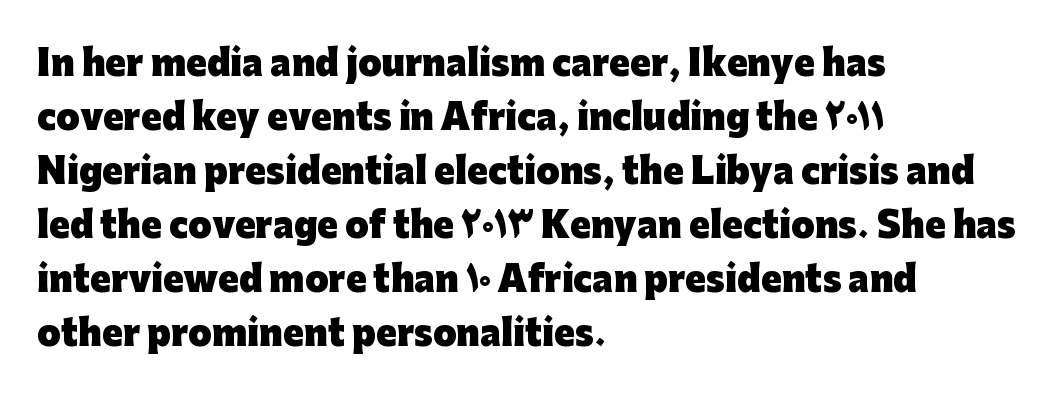
{"serif": "no", "italic": "no", "bold": "yes", "weight": "heavy", "width": "normal", "stroke_contrast": "low", "x_height": "medium", "monospaced": "no", "underline": "no", "align": "left", "line_spacing": "normal", "line_spacing_ratio": 1.59, "letter_spacing": "normal", "letter_spacing_em": 0.0, "glyph_px": 34}
